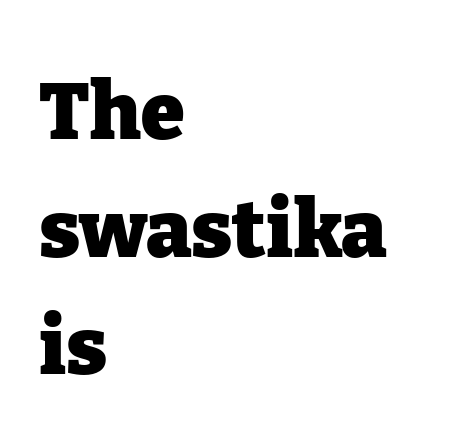
In terms of leading, this rendering sits right in the middle. Think of a printed novel: that variable character pitch is what you see here. Old-style or modern, the face here clearly has serifs. Students, this is bold: see how much ink each stroke carries. Clear beneath every line of the passage.
